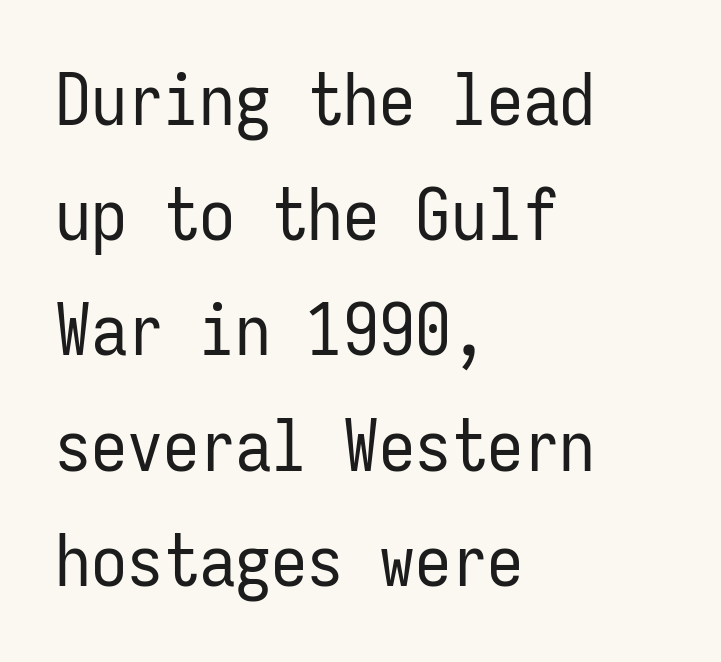
The image shows 72 px regular-weight, condensed sans-serif type, upright, monospaced; set left-aligned, normal line spacing (1.6x), normal letter spacing, not underlined; low stroke contrast and a medium x-height.
